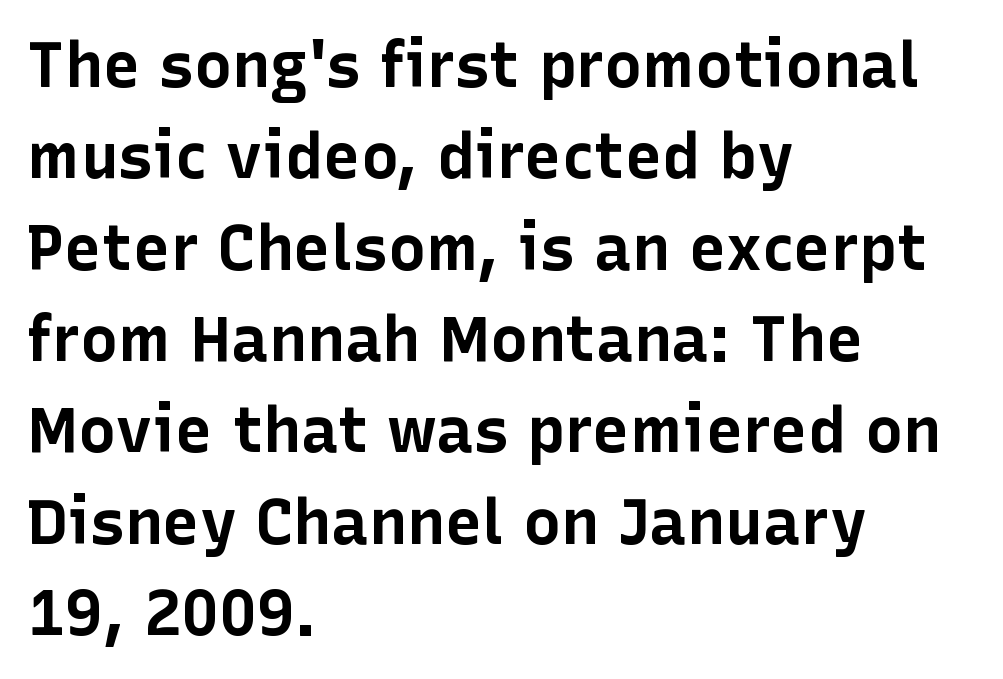
Plenty of ink on the page — the face is bold. The passage shown has conventional tracking throughout. A normal amount of white space separates one row of letters from the next. No italicization has been applied; the sample stays upright.
